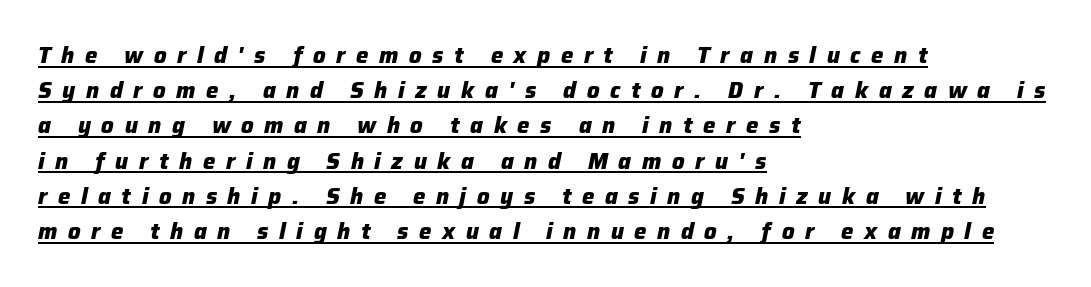
The image shows 22 px bold type, italic (leaning right); set left-aligned, normal line spacing (1.6x), unusually wide letter spacing (+0.48 em), underlined.
